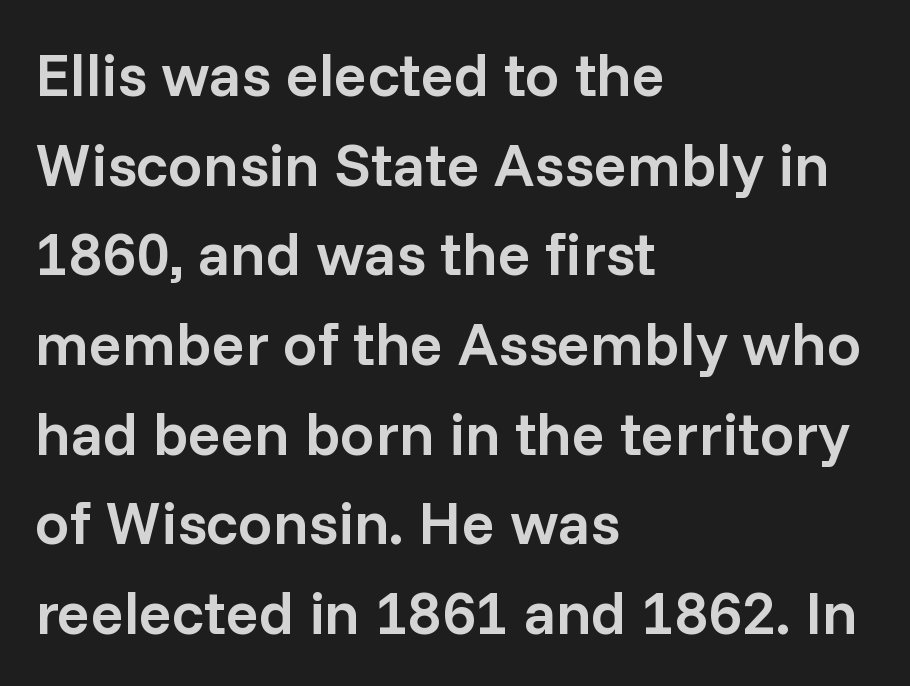
These lines are set flush left with a ragged right edge. These lines are rendered in a variable-pitch font. Ordinary non-slanted type is in use. Examine the stroke ends and you'll find no serifs.
